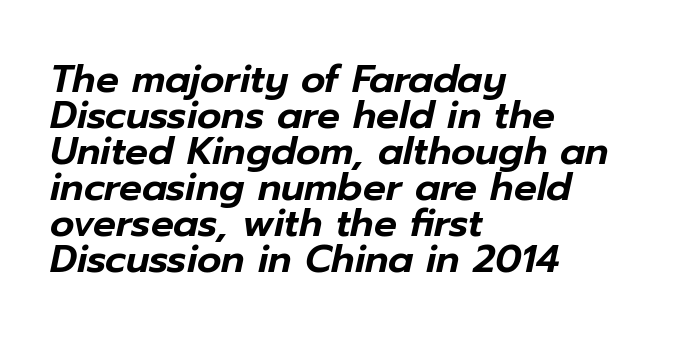
Q: Is the text italic (slanted)? A: Yes, it leans right by about 12 degrees.
Q: Is the text underlined? A: No.
Q: How is the paragraph aligned? A: Left-aligned.
Q: Is the spacing between letters normal or unusually wide? A: Normal.
Q: Is the spacing between lines tight, normal or loose? A: Tight.
Q: Width (condensed, normal, or wide)? A: Normal.
Q: Stroke contrast? A: Low.
Q: x-height? A: Medium.
Q: Monospaced? A: No.
